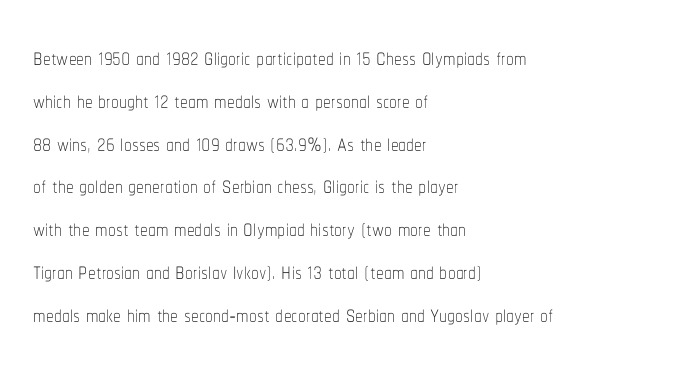
Q: Is the text bold? A: No.
Q: Is the text italic (slanted)? A: No, it is upright.
Q: Is the text underlined? A: No.
Q: How is the paragraph aligned? A: Left-aligned.
Q: Is the spacing between letters normal or unusually wide? A: Normal.
Q: Is the spacing between lines tight, normal or loose? A: Normal.
Q: Width (condensed, normal, or wide)? A: Condensed.
Q: Stroke contrast? A: Low.
Q: x-height? A: Medium.
Q: Monospaced? A: No.
